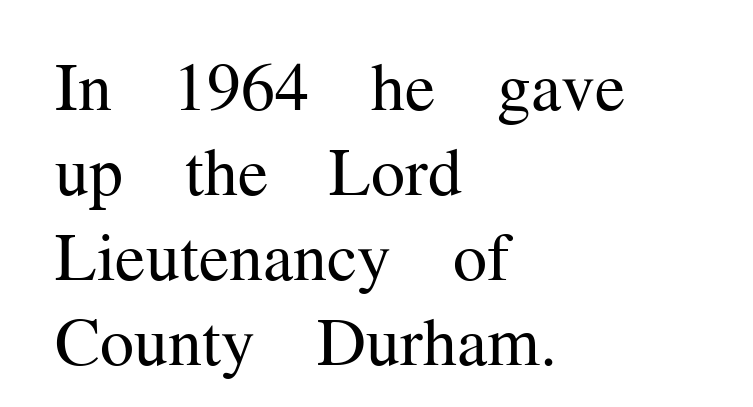
Q: Is the text bold? A: No.
Q: Is the text italic (slanted)? A: No, it is upright.
Q: Is the typeface a serif or a sans-serif typeface? A: Serif.
Q: Is the text underlined? A: No.
Q: How is the paragraph aligned? A: Left-aligned.
Q: Is the spacing between letters normal or unusually wide? A: Normal.
Q: Is the spacing between lines tight, normal or loose? A: Normal.
Q: Width (condensed, normal, or wide)? A: Normal.
Q: Stroke contrast? A: Medium.
Q: x-height? A: Medium.
Q: Monospaced? A: No.
